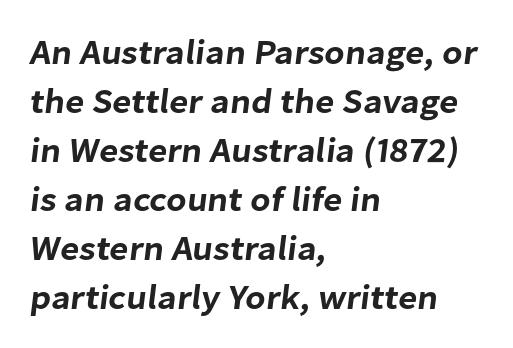
Q: Is the typeface a serif or a sans-serif typeface? A: Sans-serif.
Q: Is the text underlined? A: No.
Q: How is the paragraph aligned? A: Left-aligned.
Q: Is the spacing between letters normal or unusually wide? A: Normal.
Q: Is the spacing between lines tight, normal or loose? A: Normal.
Q: Width (condensed, normal, or wide)? A: Normal.
Q: Stroke contrast? A: Low.
Q: x-height? A: Medium.
Q: Monospaced? A: No.
